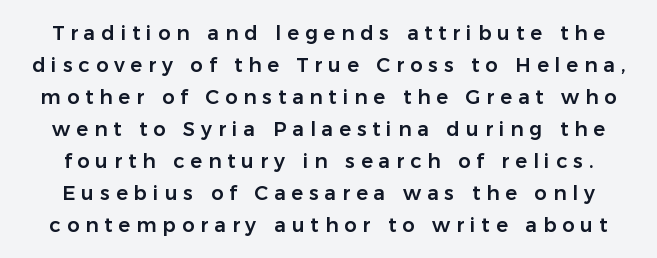
The image shows 20 px text type, upright; set normal line spacing (1.6x), unusually wide letter spacing (+0.29 em), not underlined.
